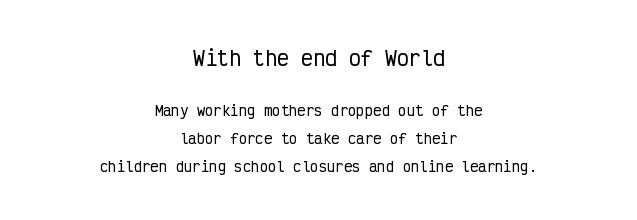
Q: Is the text italic (slanted)? A: No, it is upright.
Q: Is the text underlined? A: No.
Q: How is the paragraph aligned? A: Centered.
Q: Is the spacing between letters normal or unusually wide? A: Normal.
Q: Is the spacing between lines tight, normal or loose? A: Loose.
Q: Which block of text is set in a larger size, the first (top) or the second (bottom)? A: The first (top) one.
